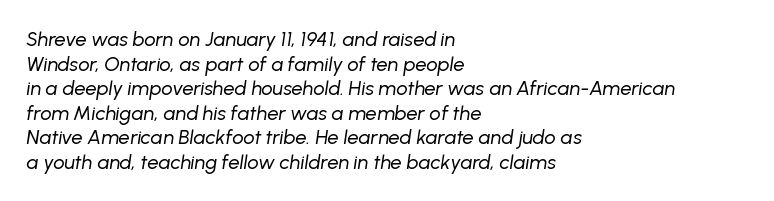
{"italic": "yes", "lean": "right", "slant_degrees": 8, "bold": "no", "underline": "no", "align": "left", "line_spacing_ratio": 1.23, "letter_spacing": "normal", "letter_spacing_em": 0.0, "glyph_px": 20}
